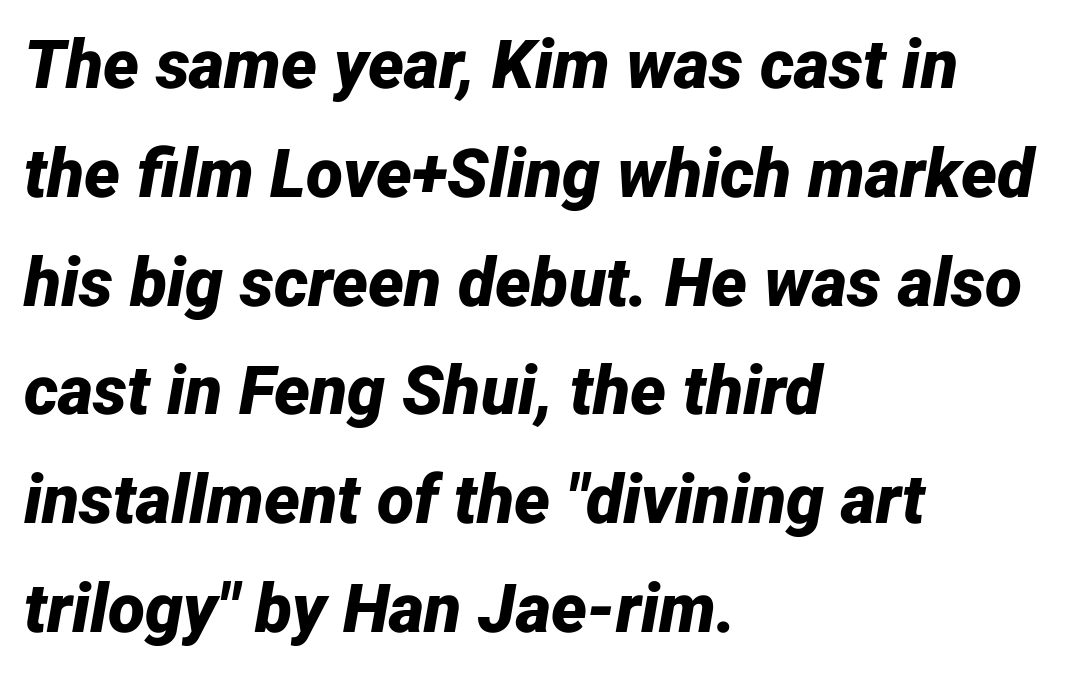
The rendering keeps characters at their native spacing. Look at the stroke-to-counter ratio: heavy, a bold. Letters rest on an invisible, unmarked baseline. What's the leading like? Ordinary, nothing unusual. You could not count columns in this text — the font is proportionally spaced. Observe the lean: these are italic letterforms.
